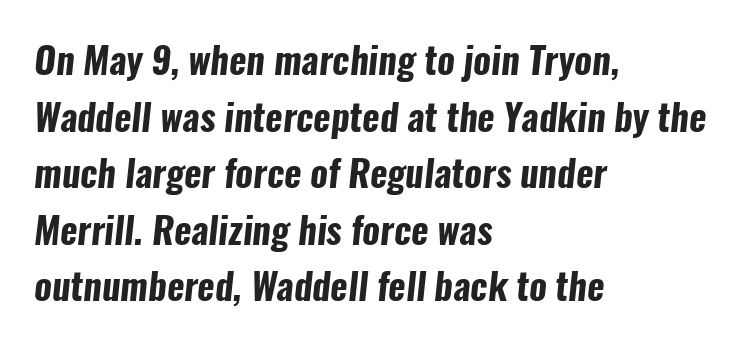
The image shows 37 px bold, condensed sans-serif type; set left-aligned, normal line spacing (1.53x), normal letter spacing, not underlined; low stroke contrast and a medium x-height.
